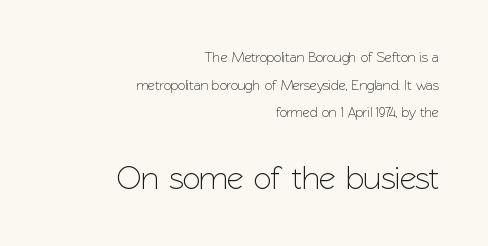
Q: Is the text italic (slanted)? A: No, it is upright.
Q: Is the typeface a serif or a sans-serif typeface? A: Sans-serif.
Q: Is the text underlined? A: No.
Q: How is the paragraph aligned? A: Right-aligned.
Q: Is the spacing between letters normal or unusually wide? A: Normal.
Q: Is the spacing between lines tight, normal or loose? A: Loose.
Q: Which block of text is set in a larger size, the first (top) or the second (bottom)? A: The second (bottom) one.
Q: Width (condensed, normal, or wide)? A: Normal.
Q: Stroke contrast? A: Low.
Q: x-height? A: Medium.
Q: Monospaced? A: No.
